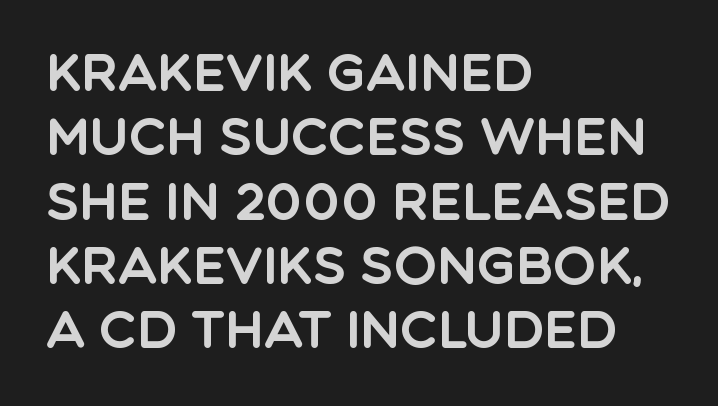
Q: Is the text italic (slanted)? A: No, it is upright.
Q: Is the typeface a serif or a sans-serif typeface? A: Sans-serif.
Q: Is the text underlined? A: No.
Q: How is the paragraph aligned? A: Left-aligned.
Q: Is the spacing between letters normal or unusually wide? A: Normal.
Q: Is the spacing between lines tight, normal or loose? A: Normal.
Q: Width (condensed, normal, or wide)? A: Normal.
Q: x-height? A: Large.
Q: Monospaced? A: No.
